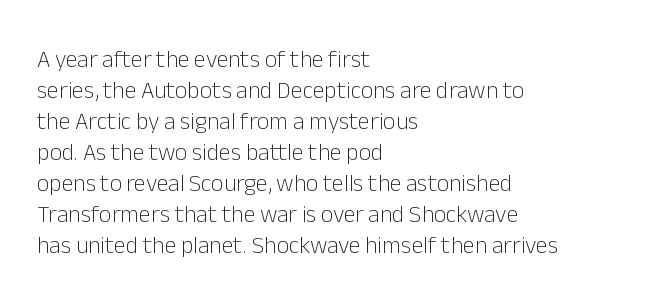
{"italic": "no", "bold": "no", "underline": "no", "align": "left", "line_spacing": "normal", "line_spacing_ratio": 1.29, "letter_spacing": "normal", "letter_spacing_em": 0.0, "glyph_px": 24}
